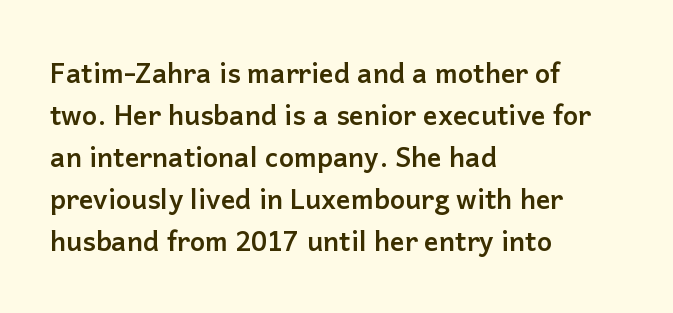
Q: Is the text bold? A: Yes.
Q: Is the text italic (slanted)? A: No, it is upright.
Q: Is the text underlined? A: No.
Q: How is the paragraph aligned? A: Left-aligned.
Q: Is the spacing between letters normal or unusually wide? A: Normal.
Q: Is the spacing between lines tight, normal or loose? A: Normal.
